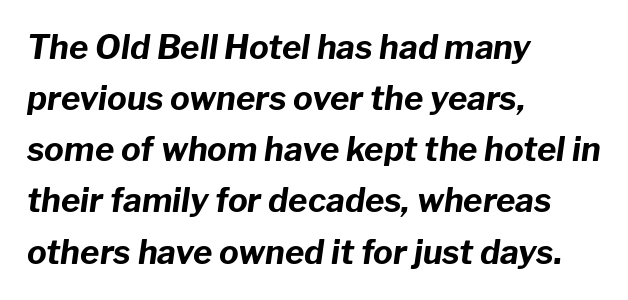
{"italic": "yes", "lean": "right", "slant_degrees": 8, "bold": "yes", "weight": "bold", "width": "normal", "stroke_contrast": "low", "x_height": "medium", "monospaced": "no", "underline": "no", "align": "left", "line_spacing": "normal", "line_spacing_ratio": 1.55, "letter_spacing": "normal", "letter_spacing_em": 0.0, "glyph_px": 33}
